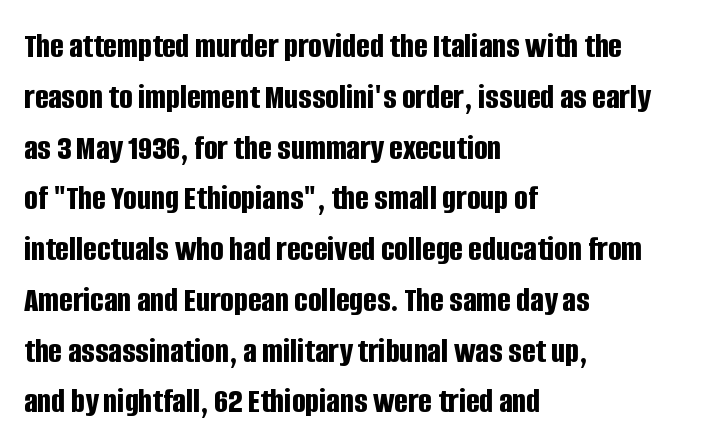
Q: Is the text bold? A: Yes.
Q: Is the text italic (slanted)? A: No, it is upright.
Q: Is the typeface a serif or a sans-serif typeface? A: Sans-serif.
Q: Is the text underlined? A: No.
Q: How is the paragraph aligned? A: Left-aligned.
Q: Is the spacing between letters normal or unusually wide? A: Normal.
Q: Is the spacing between lines tight, normal or loose? A: Normal.
Q: Width (condensed, normal, or wide)? A: Condensed.
Q: Stroke contrast? A: Low.
Q: x-height? A: Large.
Q: Monospaced? A: No.
